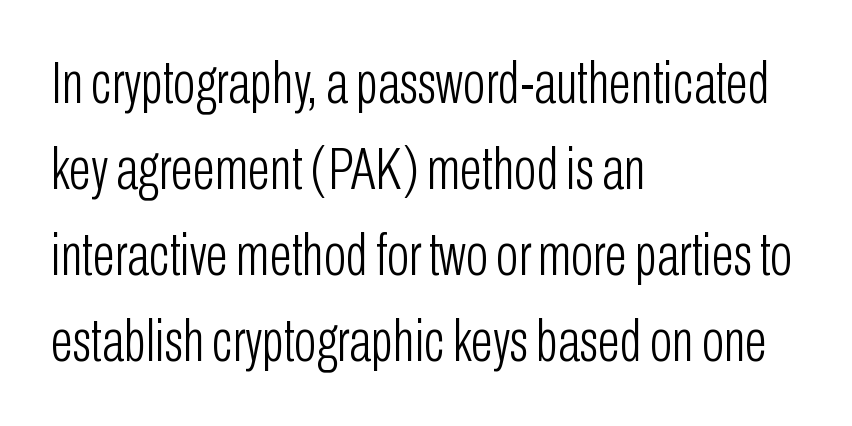
Q: Is the text bold? A: No.
Q: Is the text italic (slanted)? A: No, it is upright.
Q: Is the typeface a serif or a sans-serif typeface? A: Sans-serif.
Q: Is the text underlined? A: No.
Q: How is the paragraph aligned? A: Left-aligned.
Q: Is the spacing between letters normal or unusually wide? A: Normal.
Q: Is the spacing between lines tight, normal or loose? A: Normal.
Q: Width (condensed, normal, or wide)? A: Condensed.
Q: Stroke contrast? A: Low.
Q: x-height? A: Medium.
Q: Monospaced? A: No.
